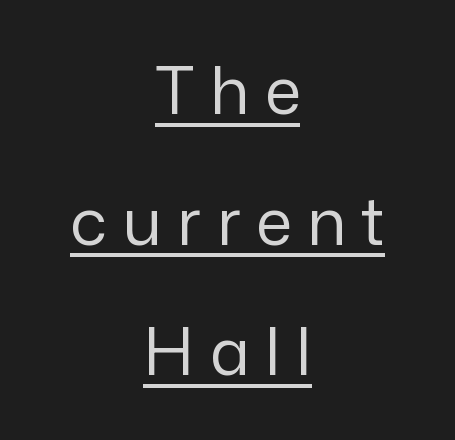
The image shows 65 px regular-weight sans-serif type, upright; set centered, loose line spacing (2.01x), unusually wide letter spacing (+0.24 em), underlined; low stroke contrast and a medium x-height.
